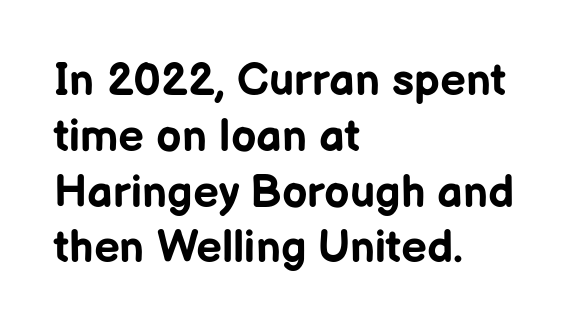
The image shows 45 px bold sans-serif type, upright; set left-aligned, line spacing 1.24x, normal letter spacing, not underlined; low stroke contrast and a medium x-height.
